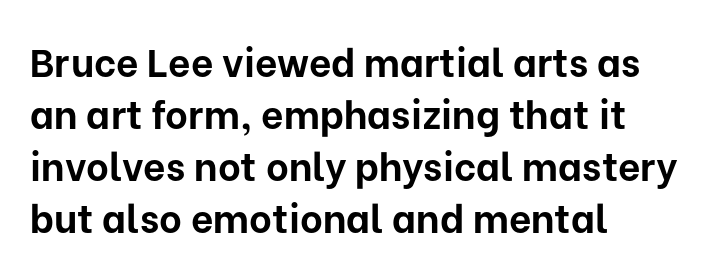
{"serif": "no", "italic": "no", "bold": "yes", "weight": "bold", "width": "normal", "stroke_contrast": "low", "x_height": "medium", "monospaced": "no", "underline": "no", "align": "left", "line_spacing": "normal", "line_spacing_ratio": 1.33, "letter_spacing": "normal", "letter_spacing_em": 0.0, "glyph_px": 39}
